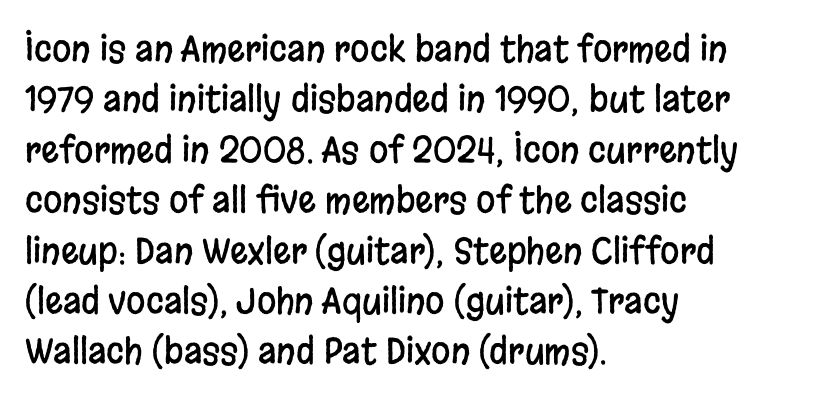
These lines are rendered in a variable-pitch font. These lines are set flush left with a ragged right edge. Font category for this specimen: sans-serif. Vertically, the passage feels balanced, rows spaced as you'd expect.
